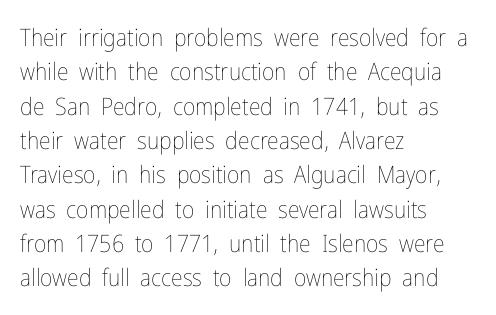
Vertical stems look standard width or narrower in stroke. Default kerning and tracking; the words read as compact shapes. These lines are set flush left with a ragged right edge. The baseline area is clear.
